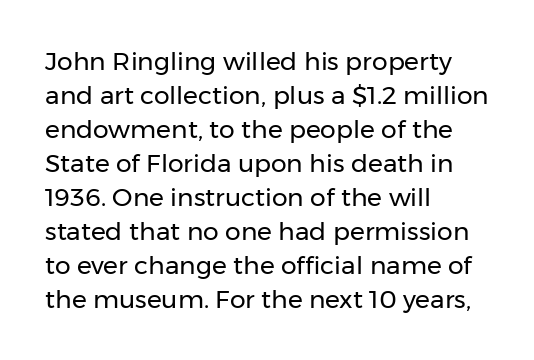
The image shows 25 px text type, upright; set left-aligned, normal line spacing (1.36x), normal letter spacing, not underlined.
